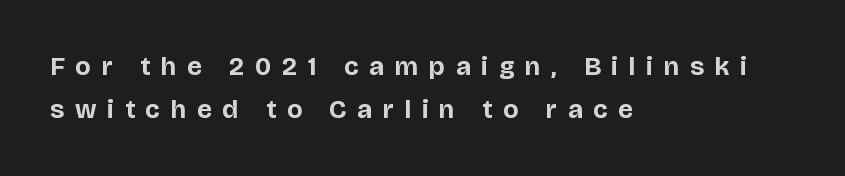
{"italic": "no", "bold": "yes", "underline": "no", "align": "left", "line_spacing": "normal", "line_spacing_ratio": 1.65, "letter_spacing": "wide", "letter_spacing_em": 0.42, "glyph_px": 26}
